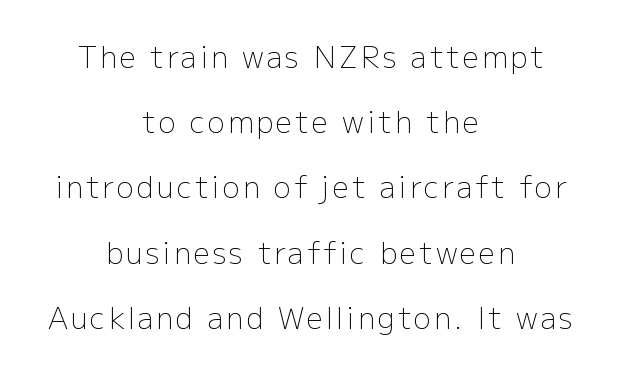
The image shows 29 px light sans-serif type, upright; set centered, loose line spacing (2.25x), not underlined; low stroke contrast and a medium x-height.
